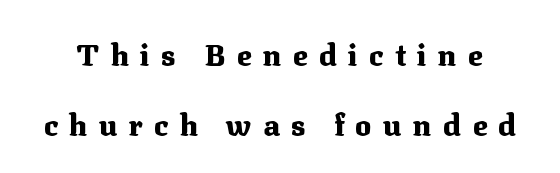
Italic: no, the glyphs are upright roman. These lines are rendered in a variable-pitch font. Anything drawn beneath the words? Only blank space. Quick note: interline space is abundant. Short note: letters widely spaced.
